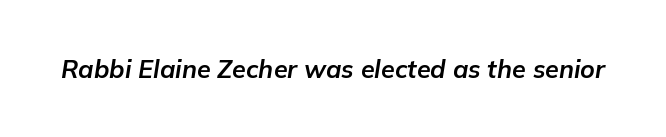
Letters rest on an invisible, unmarked baseline. Italic? Definitely — the glyphs are oblique. Thick stems and heavy bowls — unmistakably bold. Honestly, the letter spacing is just normal — you wouldn't notice it.
